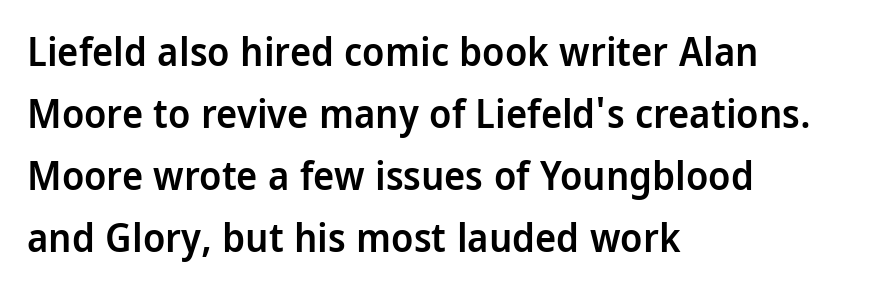
The image shows 40 px semibold, condensed sans-serif type, upright; set left-aligned, normal line spacing (1.55x), normal letter spacing, not underlined; low stroke contrast and a large x-height.
